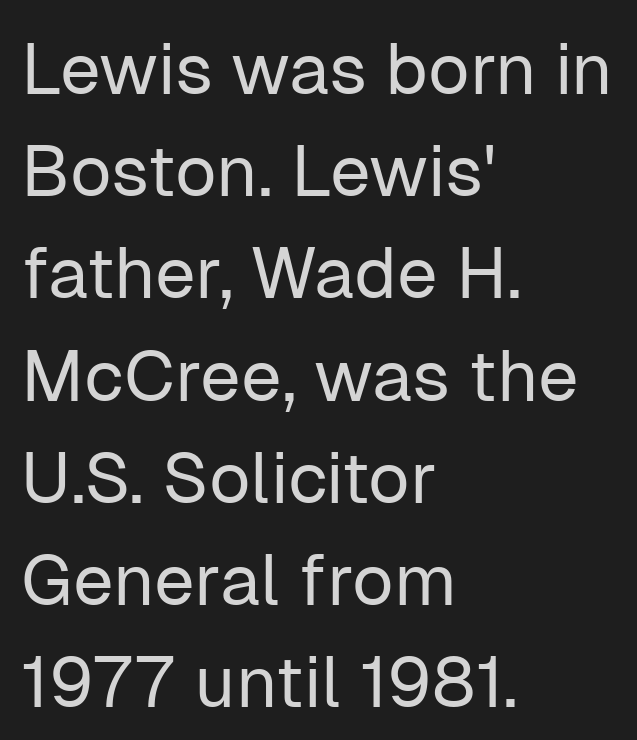
These lines are composed in type without serifs. Reading down the block, your eye returns to a fixed left position each line. The strokes carry an ordinary text weight at most. Summary of vertical rhythm: regular, with standard interline spacing.
